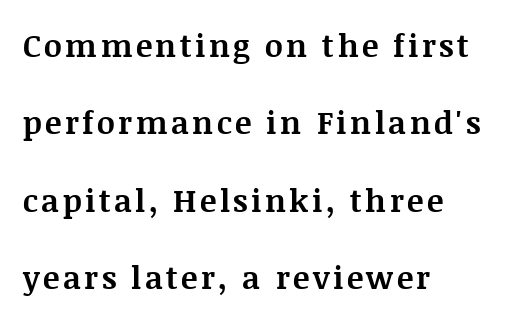
Q: Is the text bold? A: Yes.
Q: Is the text italic (slanted)? A: No, it is upright.
Q: Is the typeface a serif or a sans-serif typeface? A: Serif.
Q: Is the text underlined? A: No.
Q: How is the paragraph aligned? A: Left-aligned.
Q: Is the spacing between lines tight, normal or loose? A: Loose.
Q: Width (condensed, normal, or wide)? A: Normal.
Q: Stroke contrast? A: Medium.
Q: x-height? A: Large.
Q: Monospaced? A: No.
